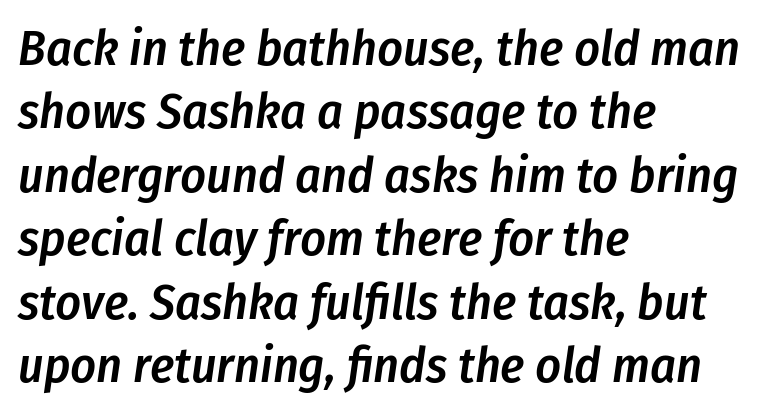
Q: Is the text bold? A: Semi-bold.
Q: Is the text italic (slanted)? A: Yes, it leans right by about 8 degrees.
Q: Is the text underlined? A: No.
Q: How is the paragraph aligned? A: Left-aligned.
Q: Is the spacing between letters normal or unusually wide? A: Normal.
Q: Is the spacing between lines tight, normal or loose? A: Normal.
Q: Width (condensed, normal, or wide)? A: Condensed.
Q: Stroke contrast? A: Low.
Q: x-height? A: Medium.
Q: Monospaced? A: No.
